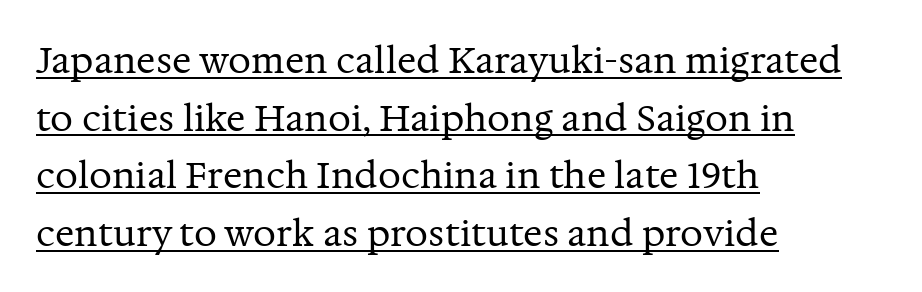
Q: Is the text bold? A: No.
Q: Is the text italic (slanted)? A: No, it is upright.
Q: Is the typeface a serif or a sans-serif typeface? A: Serif.
Q: Is the text underlined? A: Yes.
Q: How is the paragraph aligned? A: Left-aligned.
Q: Is the spacing between letters normal or unusually wide? A: Normal.
Q: Is the spacing between lines tight, normal or loose? A: Normal.
Q: Width (condensed, normal, or wide)? A: Normal.
Q: Stroke contrast? A: Medium.
Q: x-height? A: Medium.
Q: Monospaced? A: No.
